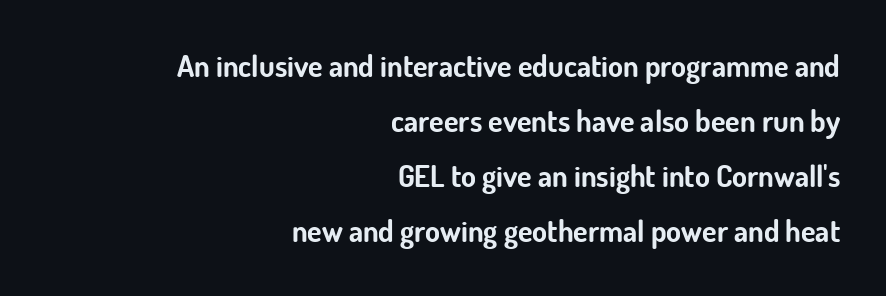
Think of a printed novel: that variable character pitch is what you see here. The space directly below the letters is spotless. Compared with typical body copy, the letter spacing here is the same. Posture: straight, roman, zero tilt. The lines are quadded right.
